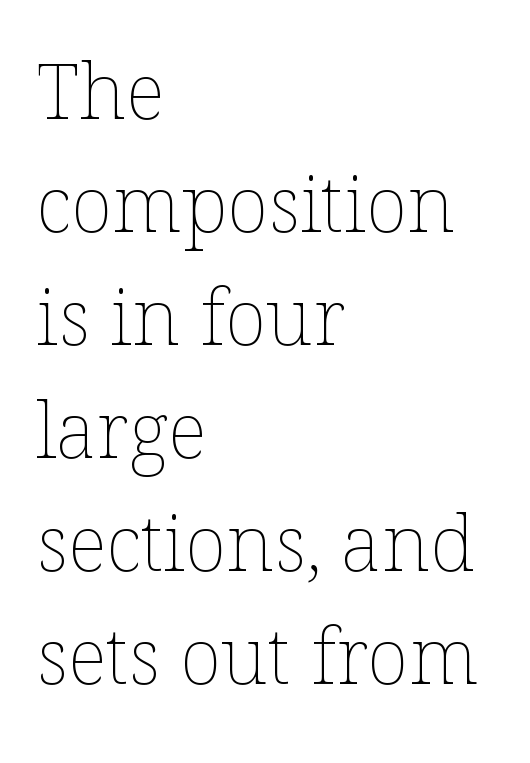
Q: Is the text bold? A: No.
Q: Is the text italic (slanted)? A: No, it is upright.
Q: Is the text underlined? A: No.
Q: How is the paragraph aligned? A: Left-aligned.
Q: Is the spacing between letters normal or unusually wide? A: Normal.
Q: Is the spacing between lines tight, normal or loose? A: Normal.
Q: Width (condensed, normal, or wide)? A: Normal.
Q: Stroke contrast? A: Low.
Q: x-height? A: Medium.
Q: Monospaced? A: No.
